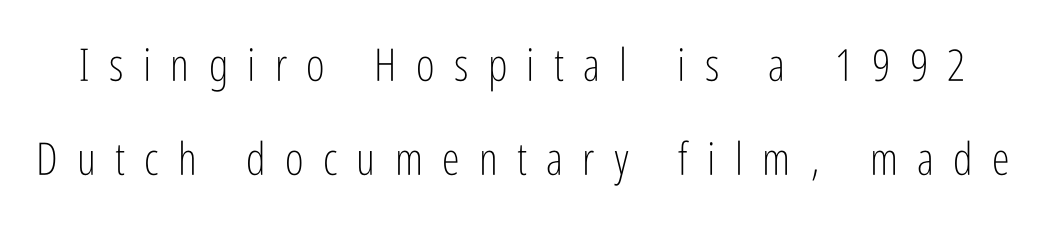
The image shows 45 px light, condensed sans-serif type, upright; set loose line spacing (2.1x), unusually wide letter spacing (+0.43 em), not underlined; low stroke contrast and a medium x-height.
